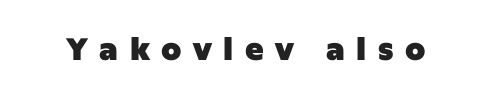
Q: Is the text bold? A: Yes.
Q: Is the text italic (slanted)? A: No, it is upright.
Q: Is the typeface a serif or a sans-serif typeface? A: Sans-serif.
Q: Is the text underlined? A: No.
Q: Is the spacing between letters normal or unusually wide? A: Unusually wide.
Q: Width (condensed, normal, or wide)? A: Normal.
Q: Stroke contrast? A: Low.
Q: x-height? A: Large.
Q: Monospaced? A: No.
